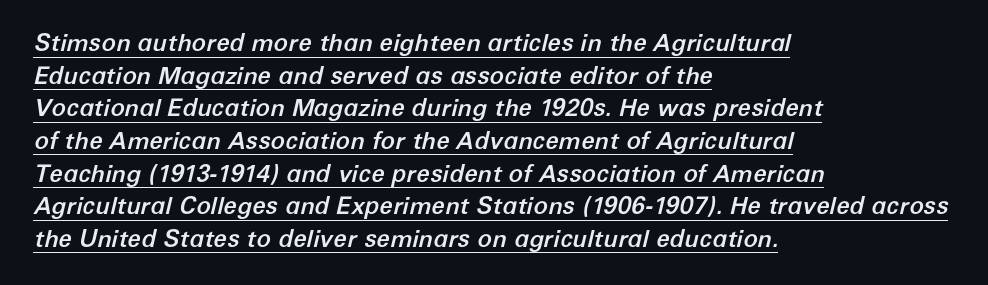
The image shows 24 px text type, italic (leaning right); set left-aligned, normal line spacing (1.36x), normal letter spacing, underlined.
